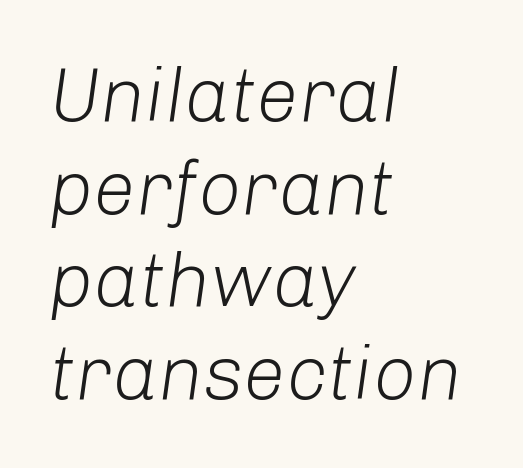
The image shows 76 px light type, italic (leaning right); set left-aligned, line spacing 1.22x, normal letter spacing, not underlined; low stroke contrast and a medium x-height.
